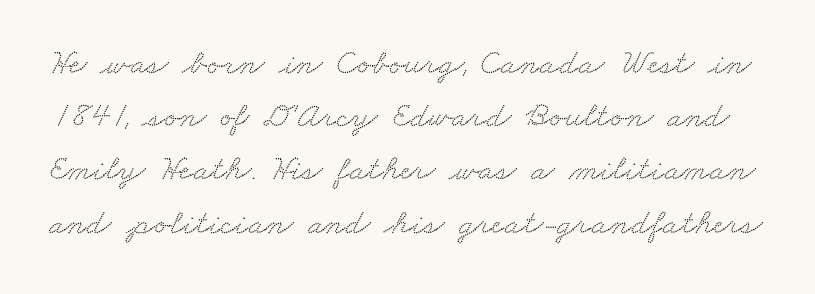
Rule under the text: the space is simply empty. Inter-character spacing is left at the font's built-in metrics. Old-style or modern, the face here clearly has serifs. Does the leading feel generous? No, just average. Note the varied advance widths — an 'i' is clearly narrower than an 'm'.
